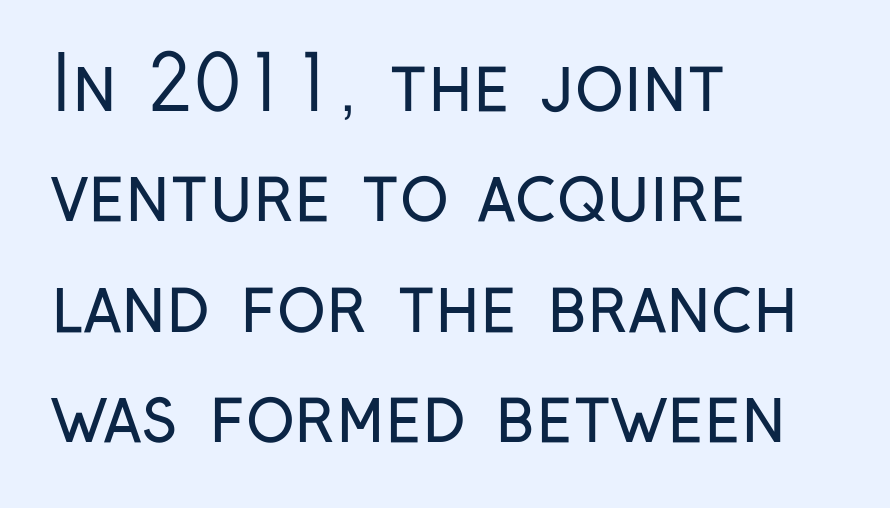
{"serif": "no", "italic": "no", "bold": "no", "weight": "regular", "width": "condensed", "stroke_contrast": "low", "x_height": "medium", "monospaced": "no", "underline": "no", "align": "left", "line_spacing": "normal", "line_spacing_ratio": 1.49, "letter_spacing": "normal", "letter_spacing_em": 0.0, "glyph_px": 74}
